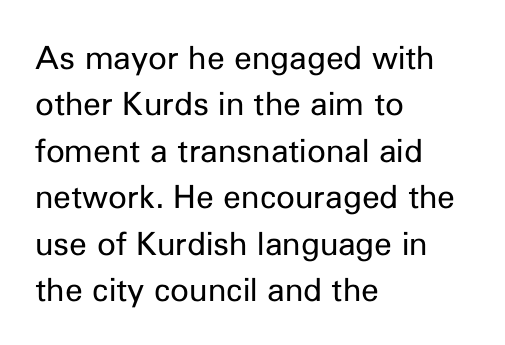
{"serif": "no", "italic": "no", "bold": "no", "weight": "regular", "width": "normal", "stroke_contrast": "low", "x_height": "medium", "monospaced": "no", "underline": "no", "align": "left", "line_spacing": "normal", "line_spacing_ratio": 1.45, "letter_spacing": "normal", "letter_spacing_em": 0.0, "glyph_px": 32}
